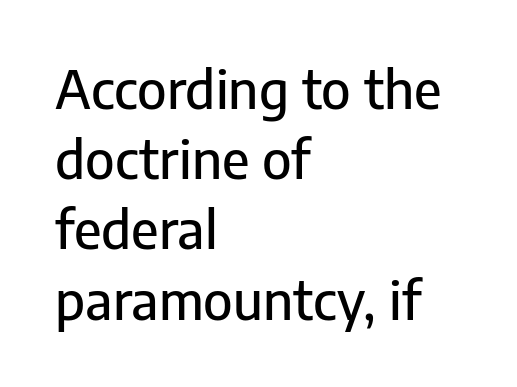
{"serif": "no", "italic": "no", "width": "normal", "stroke_contrast": "low", "x_height": "medium", "monospaced": "no", "underline": "no", "align": "left", "line_spacing": "normal", "line_spacing_ratio": 1.35, "letter_spacing": "normal", "letter_spacing_em": 0.0, "glyph_px": 52}
